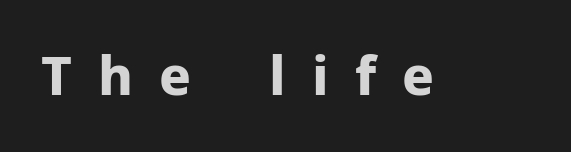
Q: Is the text bold? A: Yes.
Q: Is the text italic (slanted)? A: No, it is upright.
Q: Is the typeface a serif or a sans-serif typeface? A: Sans-serif.
Q: Is the text underlined? A: No.
Q: Is the spacing between letters normal or unusually wide? A: Unusually wide.
Q: Width (condensed, normal, or wide)? A: Normal.
Q: Stroke contrast? A: Low.
Q: x-height? A: Medium.
Q: Monospaced? A: No.
